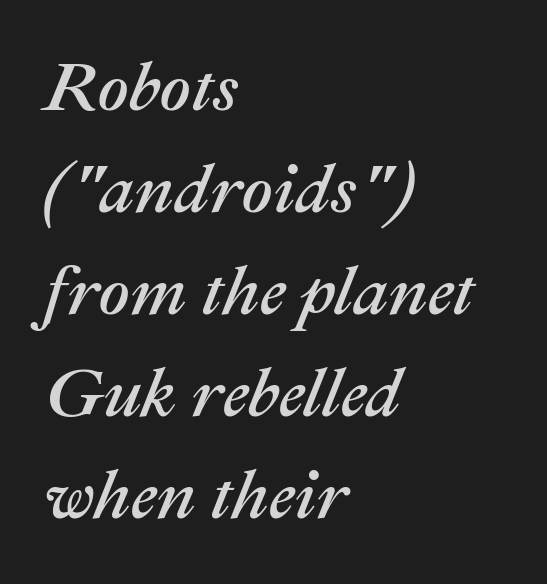
The image shows 69 px text type, italic (leaning right); set left-aligned, normal line spacing (1.48x), normal letter spacing, not underlined; medium stroke contrast and a medium x-height.
